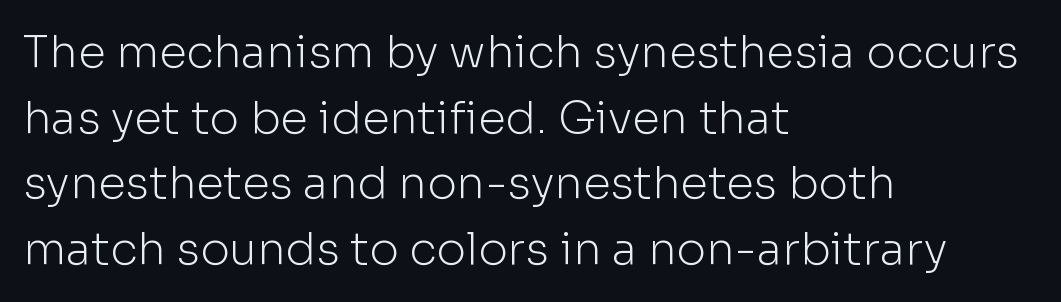
The image shows 45 px light sans-serif type, upright; set left-aligned, normal line spacing (1.46x), normal letter spacing, not underlined; low stroke contrast and a medium x-height.
